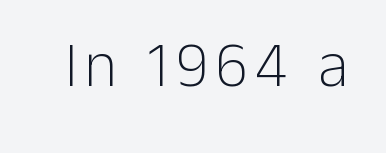
{"serif": "no", "italic": "no", "bold": "no", "weight": "light", "width": "normal", "stroke_contrast": "low", "x_height": "medium", "monospaced": "no", "underline": "no", "glyph_px": 63}
